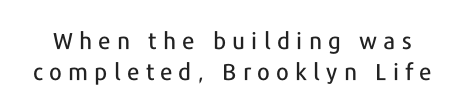
The image shows 23 px text type, upright; set normal line spacing (1.33x), unusually wide letter spacing (+0.27 em), not underlined.
